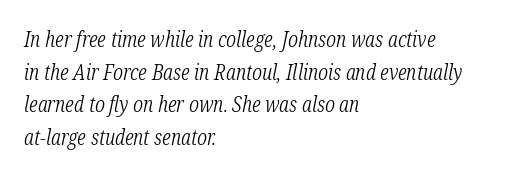
Q: Is the text bold? A: No.
Q: Is the text italic (slanted)? A: Yes, it leans right by about 12 degrees.
Q: Is the text underlined? A: No.
Q: How is the paragraph aligned? A: Left-aligned.
Q: Is the spacing between letters normal or unusually wide? A: Normal.
Q: Is the spacing between lines tight, normal or loose? A: Normal.
